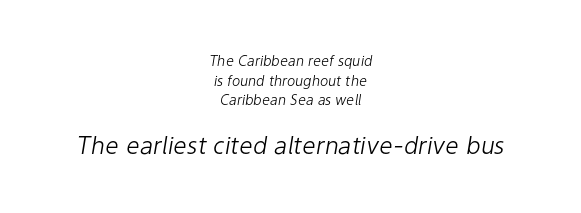
Q: Is the text bold? A: No.
Q: Is the text italic (slanted)? A: Yes, it leans right by about 9 degrees.
Q: Is the text underlined? A: No.
Q: How is the paragraph aligned? A: Centered.
Q: Is the spacing between letters normal or unusually wide? A: Normal.
Q: Is the spacing between lines tight, normal or loose? A: Normal.
Q: Which block of text is set in a larger size, the first (top) or the second (bottom)? A: The second (bottom) one.
